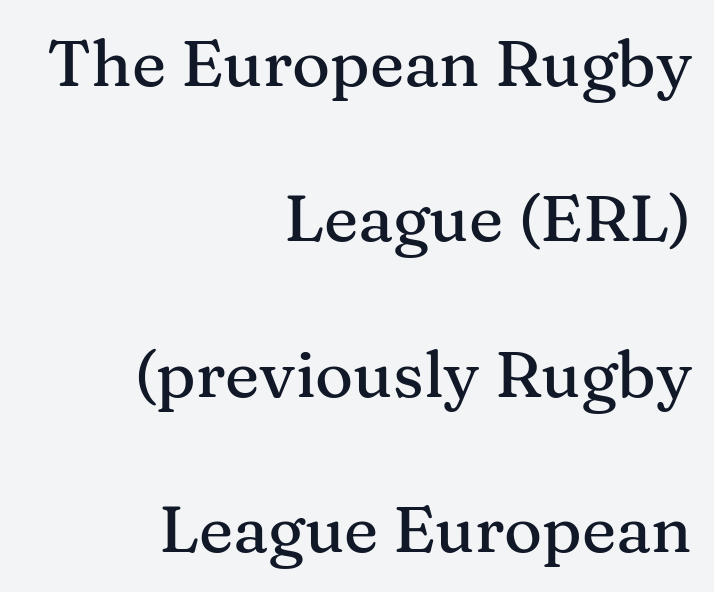
Q: Is the text italic (slanted)? A: No, it is upright.
Q: Is the typeface a serif or a sans-serif typeface? A: Serif.
Q: Is the text underlined? A: No.
Q: How is the paragraph aligned? A: Right-aligned.
Q: Is the spacing between letters normal or unusually wide? A: Normal.
Q: Is the spacing between lines tight, normal or loose? A: Loose.
Q: Width (condensed, normal, or wide)? A: Normal.
Q: Stroke contrast? A: Medium.
Q: x-height? A: Medium.
Q: Monospaced? A: No.
